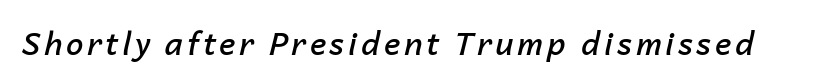
{"italic": "yes", "lean": "right", "slant_degrees": 14, "bold": "semi", "weight": "semibold", "width": "normal", "stroke_contrast": "low", "x_height": "medium", "monospaced": "no", "underline": "no", "glyph_px": 31}
